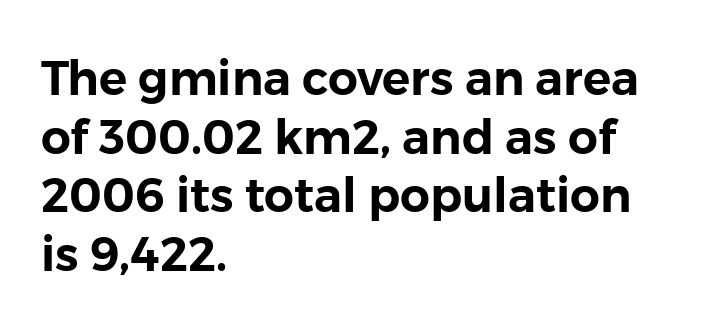
Q: Is the text italic (slanted)? A: No, it is upright.
Q: Is the typeface a serif or a sans-serif typeface? A: Sans-serif.
Q: Is the text underlined? A: No.
Q: How is the paragraph aligned? A: Left-aligned.
Q: Is the spacing between letters normal or unusually wide? A: Normal.
Q: Is the spacing between lines tight, normal or loose? A: Normal.
Q: Width (condensed, normal, or wide)? A: Normal.
Q: Stroke contrast? A: Low.
Q: x-height? A: Medium.
Q: Monospaced? A: No.
